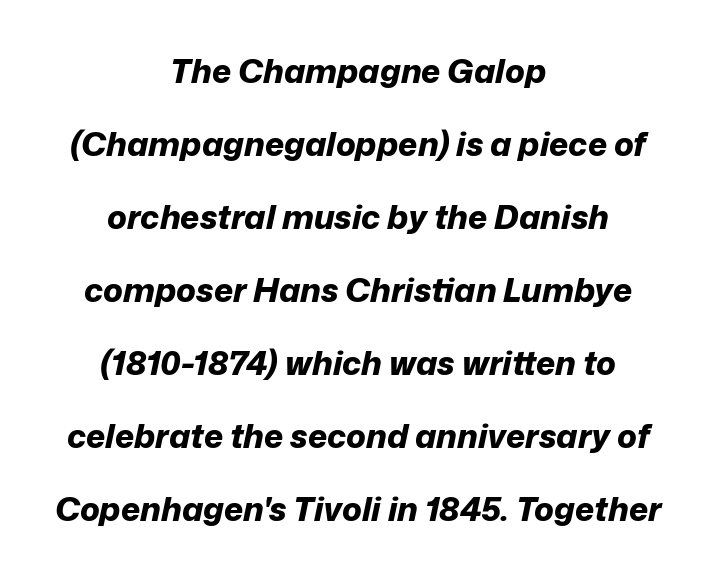
{"italic": "yes", "lean": "right", "slant_degrees": 12, "bold": "yes", "weight": "bold", "width": "normal", "stroke_contrast": "low", "x_height": "medium", "monospaced": "no", "underline": "no", "align": "center", "line_spacing": "loose", "line_spacing_ratio": 2.21, "letter_spacing": "normal", "letter_spacing_em": 0.0, "glyph_px": 33}
